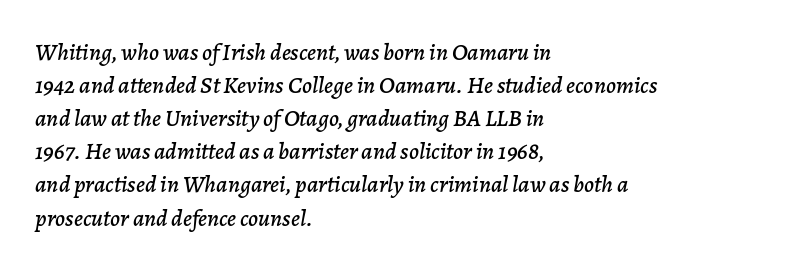
The image shows 24 px text type, italic (leaning right); set left-aligned, normal line spacing (1.38x), normal letter spacing, not underlined.
